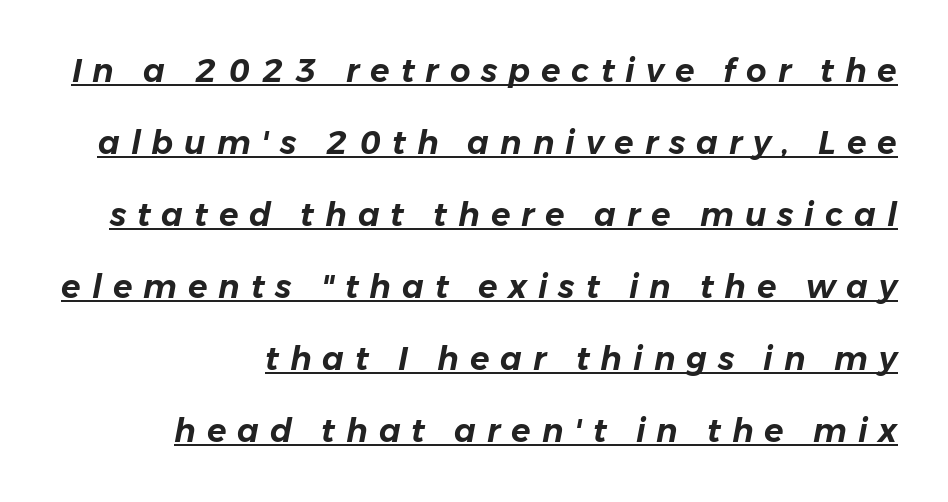
{"italic": "yes", "lean": "right", "slant_degrees": 11, "width": "normal", "stroke_contrast": "low", "x_height": "medium", "monospaced": "no", "underline": "yes", "align": "right", "line_spacing": "loose", "line_spacing_ratio": 2.25, "letter_spacing": "wide", "letter_spacing_em": 0.34, "glyph_px": 32}
